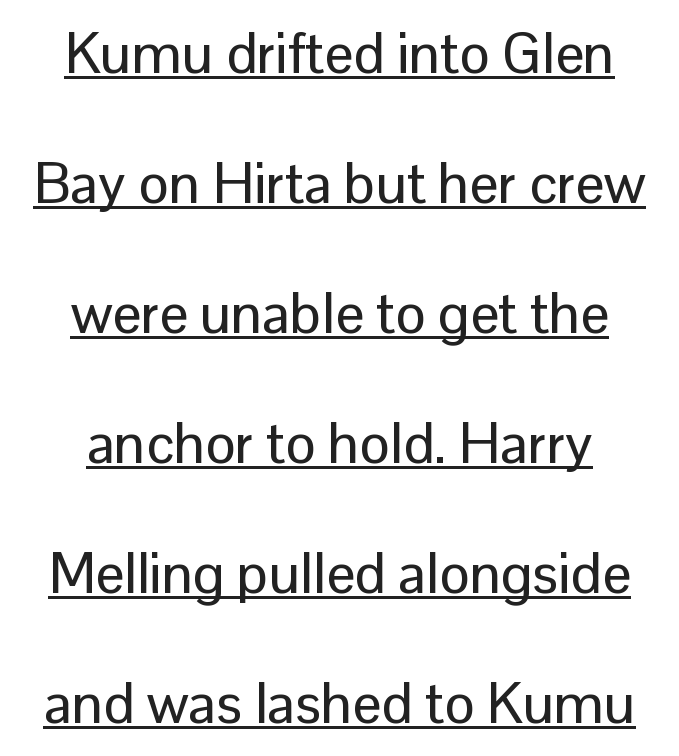
Q: Is the text italic (slanted)? A: No, it is upright.
Q: Is the typeface a serif or a sans-serif typeface? A: Sans-serif.
Q: Is the text underlined? A: Yes.
Q: How is the paragraph aligned? A: Centered.
Q: Is the spacing between letters normal or unusually wide? A: Normal.
Q: Is the spacing between lines tight, normal or loose? A: Loose.
Q: Width (condensed, normal, or wide)? A: Normal.
Q: Stroke contrast? A: Low.
Q: x-height? A: Medium.
Q: Monospaced? A: No.
